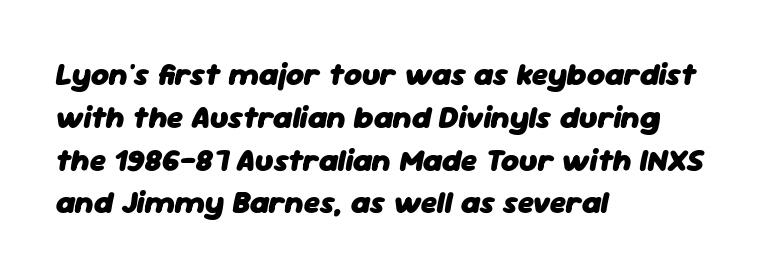
{"italic": "yes", "lean": "right", "slant_degrees": 11, "bold": "yes", "weight": "heavy", "width": "normal", "stroke_contrast": "low", "x_height": "medium", "monospaced": "no", "underline": "no", "align": "left", "line_spacing": "normal", "line_spacing_ratio": 1.38, "letter_spacing": "normal", "letter_spacing_em": 0.0, "glyph_px": 31}
